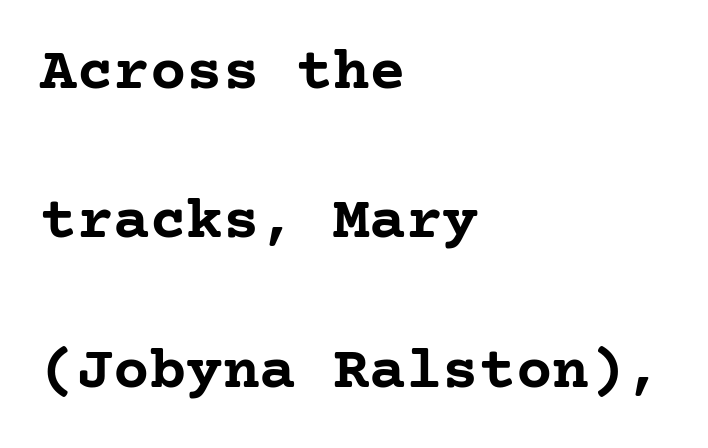
The image shows 61 px semibold serif type, upright; set left-aligned, loose line spacing (2.45x), normal letter spacing, not underlined; low stroke contrast and a medium x-height.
